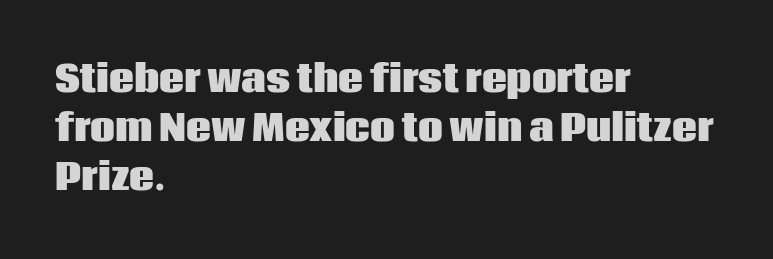
{"serif": "no", "italic": "no", "bold": "yes", "weight": "heavy", "width": "normal", "stroke_contrast": "low", "x_height": "large", "monospaced": "no", "underline": "no", "align": "left", "line_spacing": "normal", "line_spacing_ratio": 1.4, "letter_spacing": "normal", "letter_spacing_em": 0.0, "glyph_px": 35}
